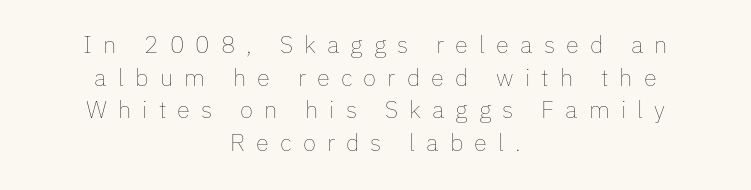
Q: Is the text bold? A: No.
Q: Is the text italic (slanted)? A: No, it is upright.
Q: Is the text underlined? A: No.
Q: How is the paragraph aligned? A: Centered.
Q: Is the spacing between letters normal or unusually wide? A: Unusually wide.
Q: Is the spacing between lines tight, normal or loose? A: Normal.
